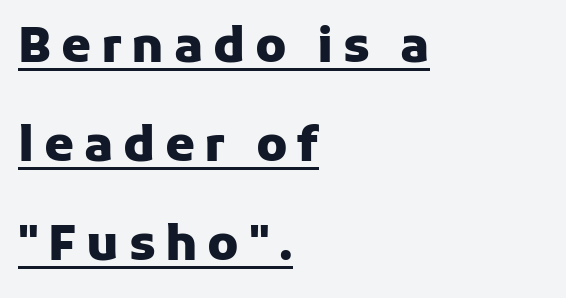
Check where the strokes stop: nothing finishes them off — pure sans. This sample has the flowing, uneven cadence of proportional lettering. This sample uses an upright cut, with every glyph sitting square on the baseline. Tracking value appears strongly positive — letters spread wide.
